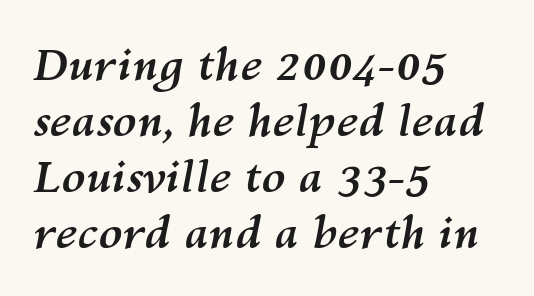
Q: Is the text bold? A: Yes.
Q: Is the text italic (slanted)? A: Yes, it leans right by about 10 degrees.
Q: Is the text underlined? A: No.
Q: How is the paragraph aligned? A: Left-aligned.
Q: Is the spacing between letters normal or unusually wide? A: Normal.
Q: Is the spacing between lines tight, normal or loose? A: Normal.
Q: Width (condensed, normal, or wide)? A: Normal.
Q: Stroke contrast? A: Medium.
Q: x-height? A: Medium.
Q: Monospaced? A: No.
